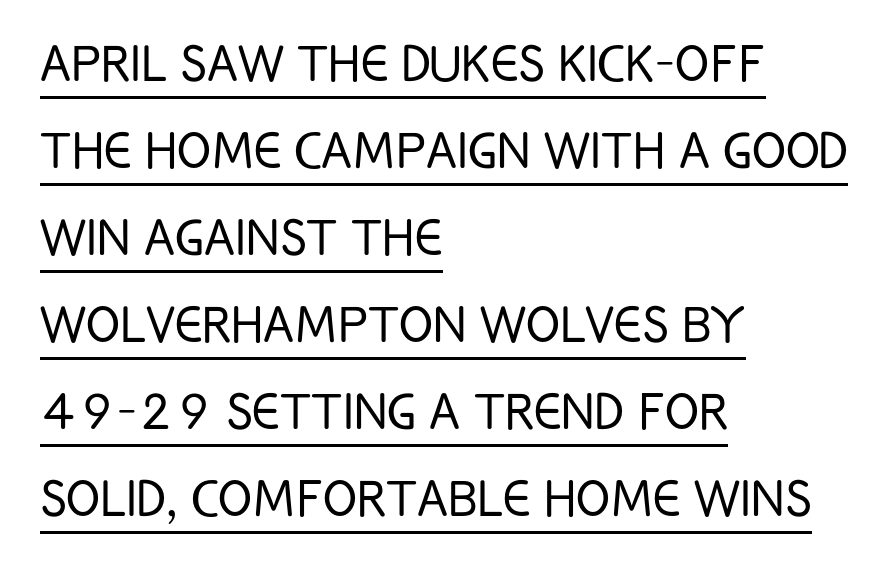
{"serif": "no", "italic": "no", "bold": "no", "weight": "light", "width": "condensed", "stroke_contrast": "low", "x_height": "large", "monospaced": "no", "underline": "yes", "align": "left", "line_spacing": "normal", "line_spacing_ratio": 1.38, "letter_spacing": "normal", "letter_spacing_em": 0.0, "glyph_px": 63}
